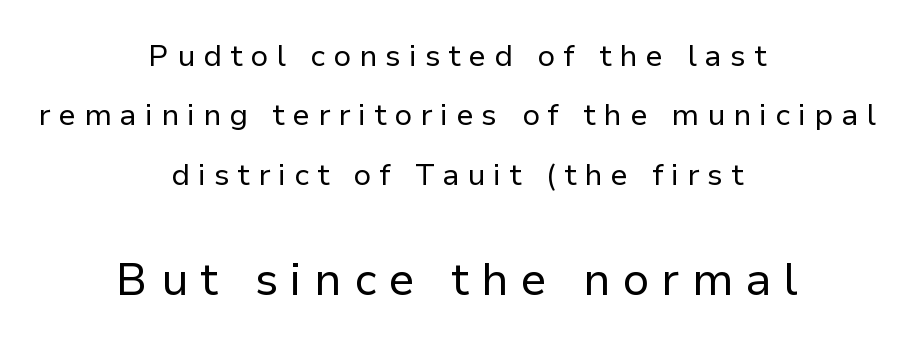
Whoever set this made the second block the dominant, larger element. The glyphs in this specimen are sans serif. Weight: not bold — regular or lighter. The setting favours the middle, as headings and verse often do. This sample uses expanded letter spacing, leaving extra air between glyphs. These lines are rendered in a variable-pitch font.
